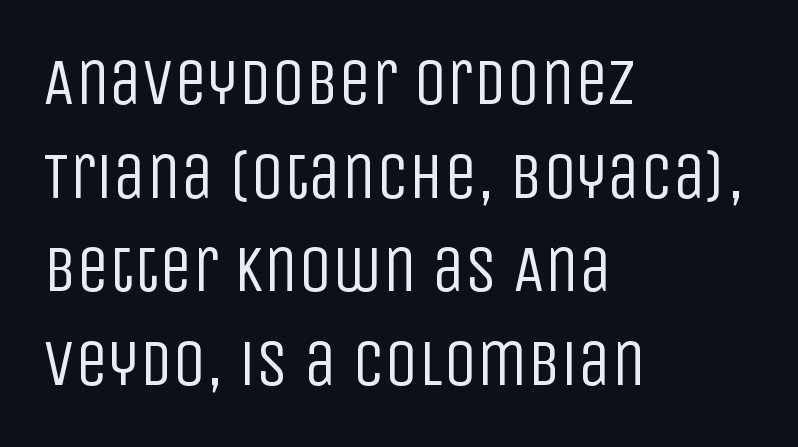
{"serif": "no", "italic": "no", "bold": "no", "weight": "regular", "width": "condensed", "stroke_contrast": "low", "x_height": "large", "monospaced": "no", "underline": "no", "align": "left", "line_spacing": "normal", "line_spacing_ratio": 1.42, "letter_spacing": "normal", "letter_spacing_em": 0.0, "glyph_px": 66}
